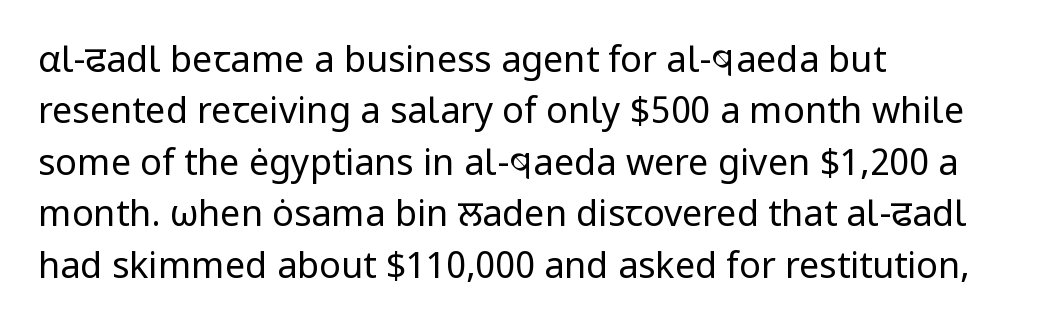
Q: Is the text bold? A: No.
Q: Is the text italic (slanted)? A: No, it is upright.
Q: Is the typeface a serif or a sans-serif typeface? A: Sans-serif.
Q: Is the text underlined? A: No.
Q: How is the paragraph aligned? A: Left-aligned.
Q: Is the spacing between letters normal or unusually wide? A: Normal.
Q: Is the spacing between lines tight, normal or loose? A: Normal.
Q: Width (condensed, normal, or wide)? A: Normal.
Q: Stroke contrast? A: Low.
Q: x-height? A: Medium.
Q: Monospaced? A: No.
